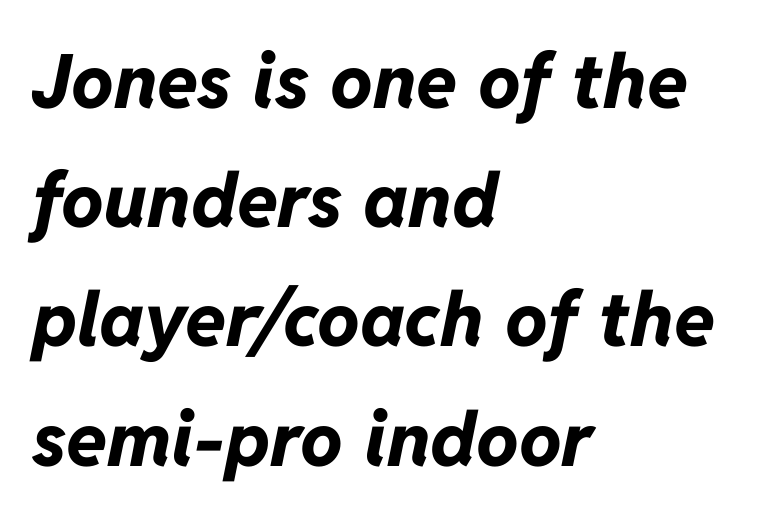
The image shows 75 px bold type, italic (leaning right); set left-aligned, normal line spacing (1.59x), normal letter spacing, not underlined; low stroke contrast and a medium x-height.
